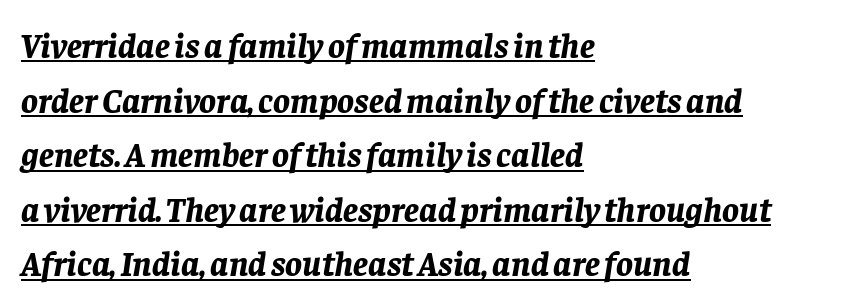
Spacing between characters is what you'd get straight out of the box. Looks like regular typesetting: each glyph gets only the width it needs. Left-aligned paragraph, ragged on the right. Compared with undecorated copy, this sample adds a rule below the words. Every character sits at an angle, as italics do.
